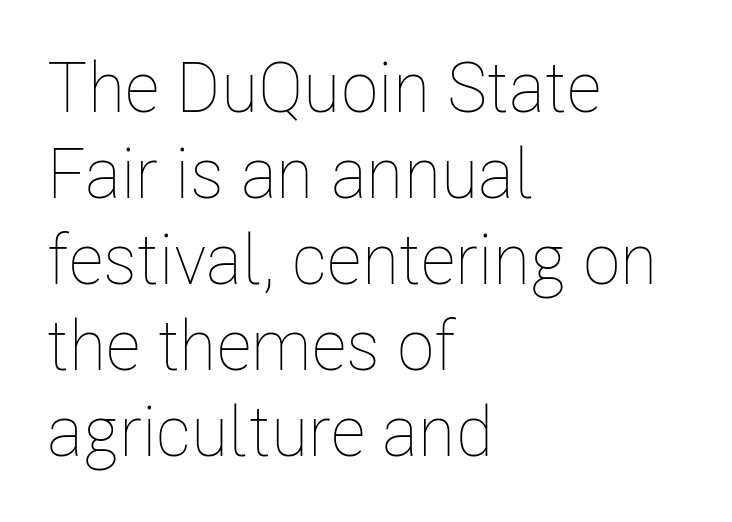
The image shows 70 px thin, condensed type, upright; set left-aligned, line spacing 1.23x, normal letter spacing, not underlined; low stroke contrast and a medium x-height.
